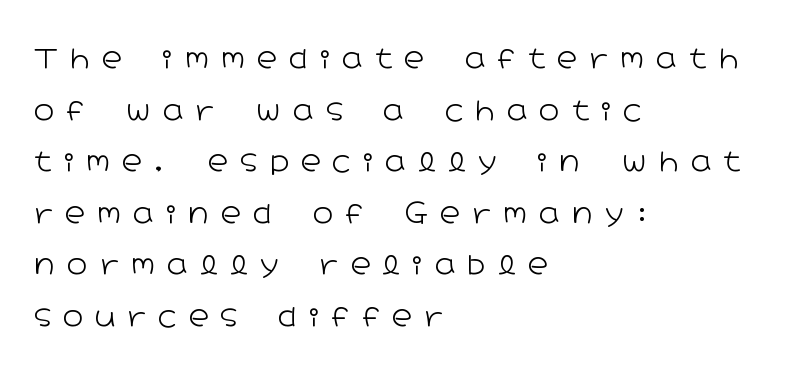
{"serif": "no", "italic": "no", "bold": "no", "weight": "light", "width": "wide", "stroke_contrast": "low", "x_height": "medium", "monospaced": "no", "underline": "no", "align": "left", "line_spacing_ratio": 1.84, "letter_spacing": "wide", "letter_spacing_em": 0.43, "glyph_px": 28}
